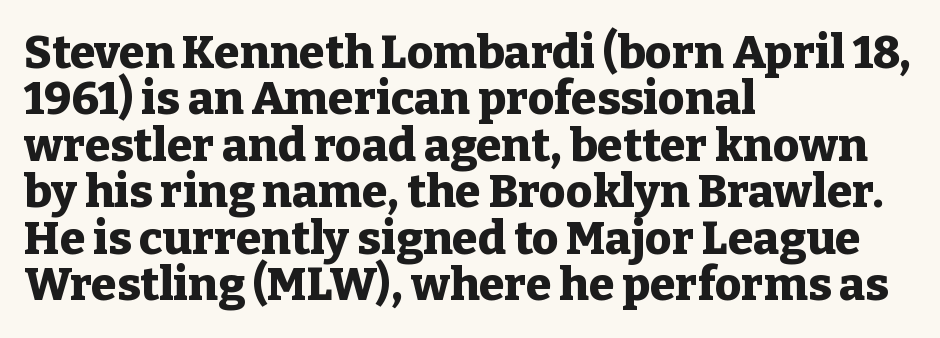
Students, note that the glyphs here touch the page at normal intervals. Serifs: yes, visible at the terminals of the letterforms. Has an underline been added? It has not. The axis of the letterforms is exactly vertical. These words are printed bold, with thick strokes throughout.
